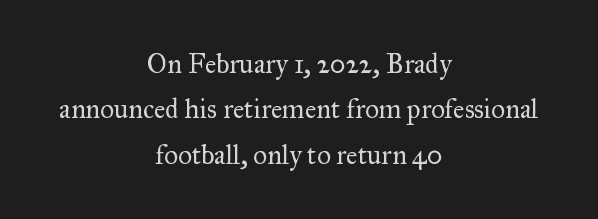
Q: Is the text bold? A: No.
Q: Is the text italic (slanted)? A: No, it is upright.
Q: Is the text underlined? A: No.
Q: How is the paragraph aligned? A: Centered.
Q: Is the spacing between letters normal or unusually wide? A: Normal.
Q: Is the spacing between lines tight, normal or loose? A: Normal.
